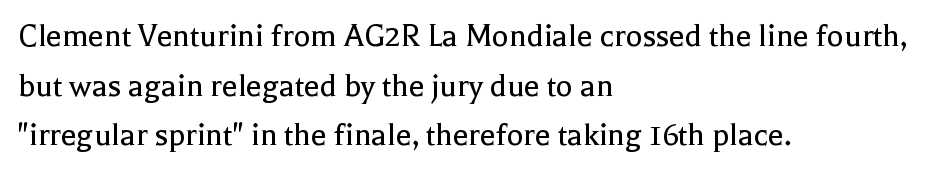
The image shows 35 px regular-weight serif type, upright; set left-aligned, normal line spacing (1.42x), normal letter spacing, not underlined; a medium x-height.
